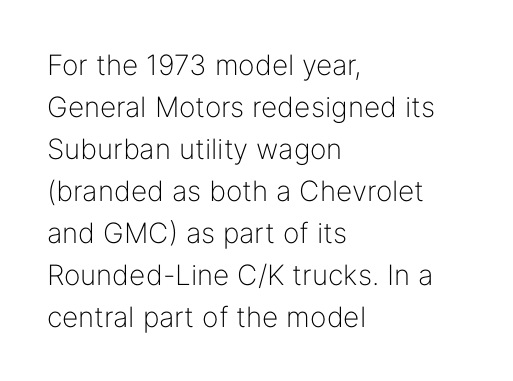
What's the leading like? Ordinary, nothing unusual. Heft: none added — not bold. The zone under the glyphs is completely vacant. Characters remain perfectly vertical along every line. This is sans-serif lettering, the kind often seen on screens and signage. The rendering uses natural spacing where letterforms have individual widths.
